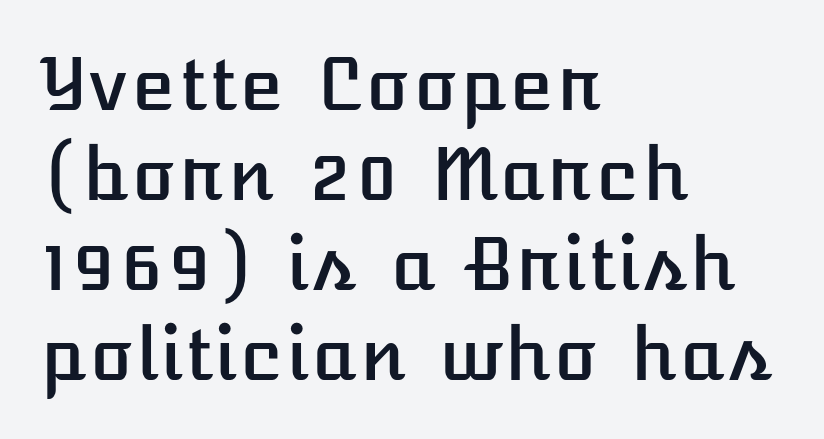
Italic: no, the glyphs are upright roman. Typeset ragged right — the left edge is the straight one. Short note: letters normally spaced. One glance says typical: line gaps are just what's usual. Descenders hang freely into open space.
